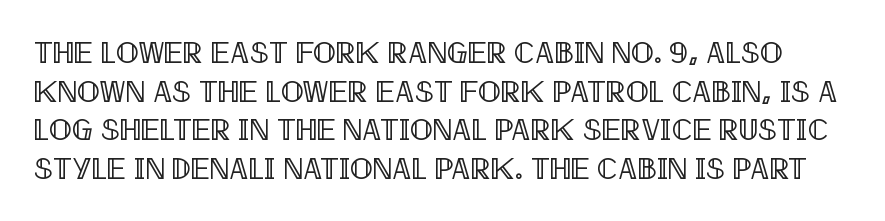
The gaps between neighbouring characters are ordinary and unremarkable. The passage shown is typed in a proportional face where columns would drift. You can tell it's not italic because the verticals are truly vertical. Interline gaps are of average width in this sample.
